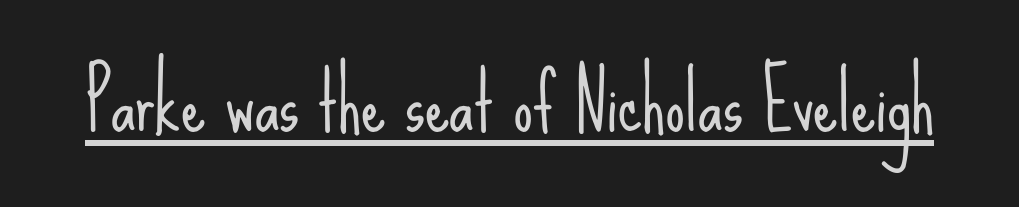
{"serif": "no", "italic": "no", "bold": "no", "weight": "light", "width": "condensed", "stroke_contrast": "low", "x_height": "small", "monospaced": "no", "underline": "yes", "letter_spacing": "normal", "letter_spacing_em": 0.0, "glyph_px": 78}
